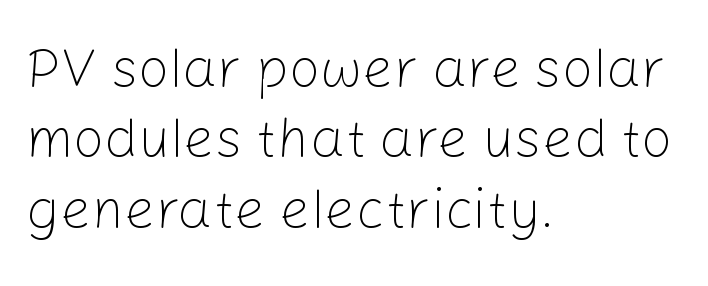
The image shows 55 px light sans-serif type, upright; set left-aligned, normal line spacing (1.28x), normal letter spacing, not underlined; low stroke contrast and a medium x-height.
